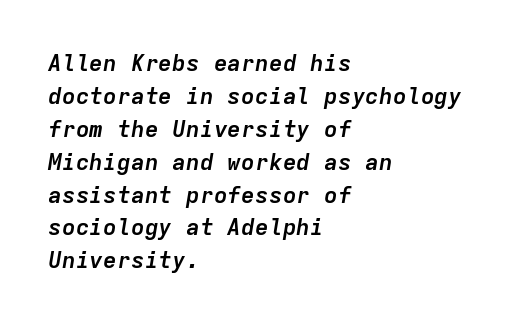
The image shows 23 px bold type, italic (leaning right); set left-aligned, normal line spacing (1.43x), normal letter spacing, not underlined.
